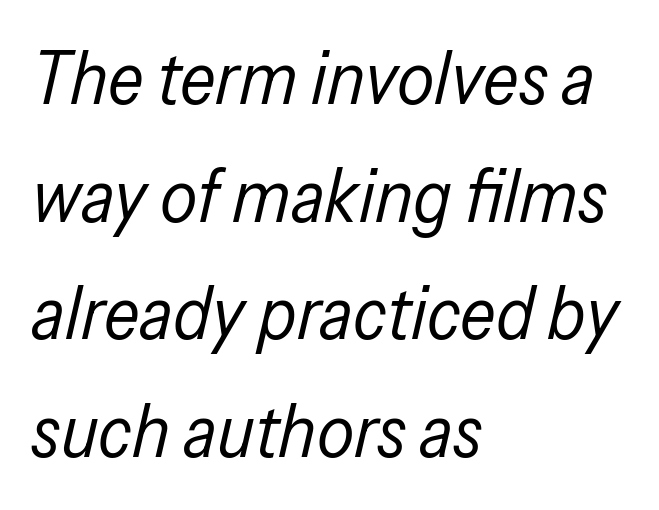
Q: Is the text bold? A: No.
Q: Is the text italic (slanted)? A: Yes, it leans right by about 13 degrees.
Q: Is the text underlined? A: No.
Q: How is the paragraph aligned? A: Left-aligned.
Q: Is the spacing between letters normal or unusually wide? A: Normal.
Q: Is the spacing between lines tight, normal or loose? A: Normal.
Q: Width (condensed, normal, or wide)? A: Condensed.
Q: Stroke contrast? A: Low.
Q: x-height? A: Medium.
Q: Monospaced? A: No.
